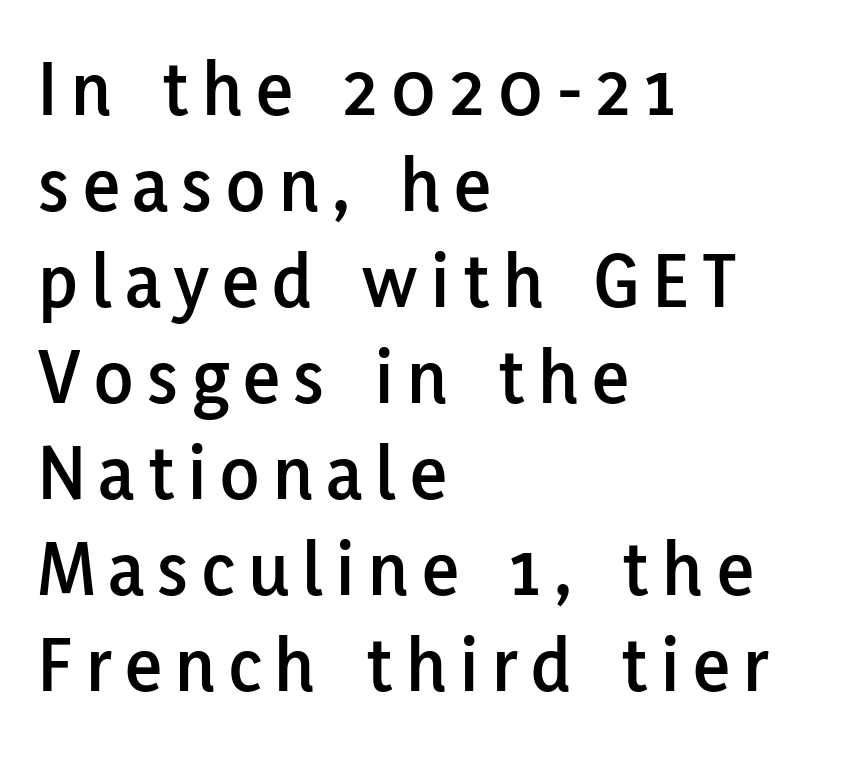
Compared with a centered layout, this one pins lines to the left instead. The specimen reads as upright at a glance. The zone under the glyphs is completely vacant. Spacing verdict: proportional, widths tailored to each character. The font family rendered here belongs to the sans-serif group.
